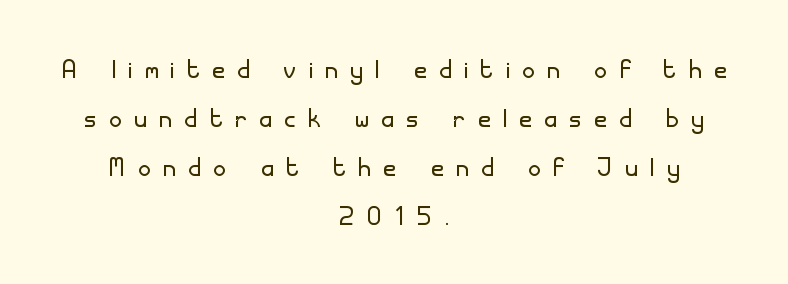
Q: Is the text bold? A: No.
Q: Is the text italic (slanted)? A: No, it is upright.
Q: Is the typeface a serif or a sans-serif typeface? A: Sans-serif.
Q: Is the text underlined? A: No.
Q: How is the paragraph aligned? A: Centered.
Q: Is the spacing between letters normal or unusually wide? A: Unusually wide.
Q: Is the spacing between lines tight, normal or loose? A: Normal.
Q: Width (condensed, normal, or wide)? A: Normal.
Q: Stroke contrast? A: Low.
Q: x-height? A: Small.
Q: Monospaced? A: No.
